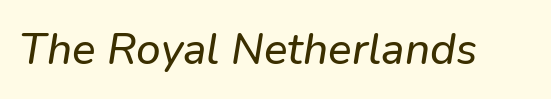
{"serif": "no", "width": "normal", "stroke_contrast": "low", "x_height": "medium", "monospaced": "no", "underline": "no", "letter_spacing": "normal", "letter_spacing_em": 0.0, "glyph_px": 44}
